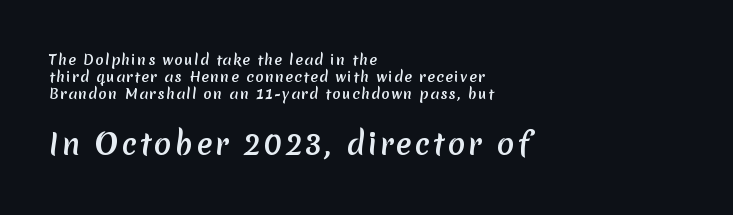
The letters carry no serifs — their stems end cleanly without finishing strokes. Layout note: lines flush left. Each letter keeps its own natural width here, so spacing adapts to shape. Heft: maximum for text — a bold.
